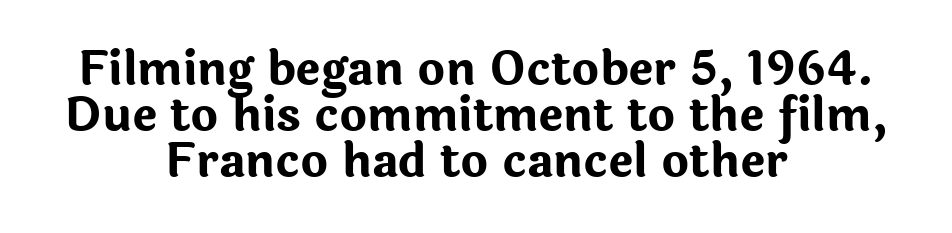
Q: Is the text bold? A: Yes.
Q: Is the text italic (slanted)? A: No, it is upright.
Q: Is the typeface a serif or a sans-serif typeface? A: Sans-serif.
Q: Is the text underlined? A: No.
Q: How is the paragraph aligned? A: Centered.
Q: Is the spacing between letters normal or unusually wide? A: Normal.
Q: Is the spacing between lines tight, normal or loose? A: Tight.
Q: Width (condensed, normal, or wide)? A: Normal.
Q: Stroke contrast? A: Low.
Q: x-height? A: Medium.
Q: Monospaced? A: No.
